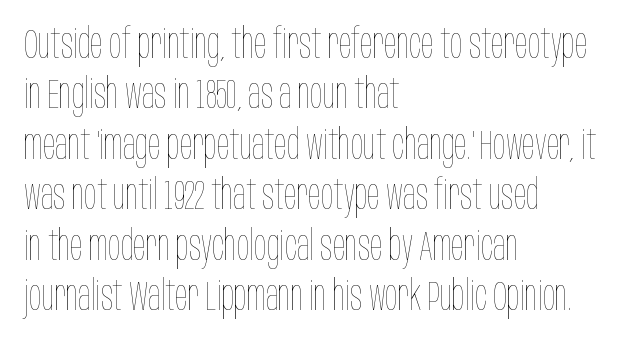
The image shows 42 px thin, condensed type, upright; set left-aligned, line spacing 1.2x, normal letter spacing, not underlined; low stroke contrast and a large x-height.
